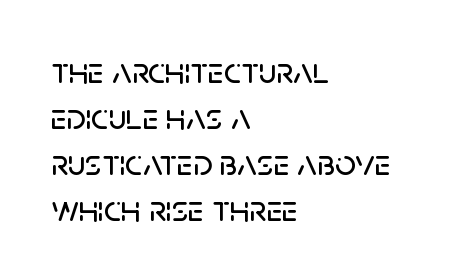
{"serif": "no", "italic": "no", "width": "normal", "stroke_contrast": "low", "x_height": "large", "monospaced": "no", "underline": "no", "align": "left", "line_spacing_ratio": 1.24, "letter_spacing": "normal", "letter_spacing_em": 0.0, "glyph_px": 37}
